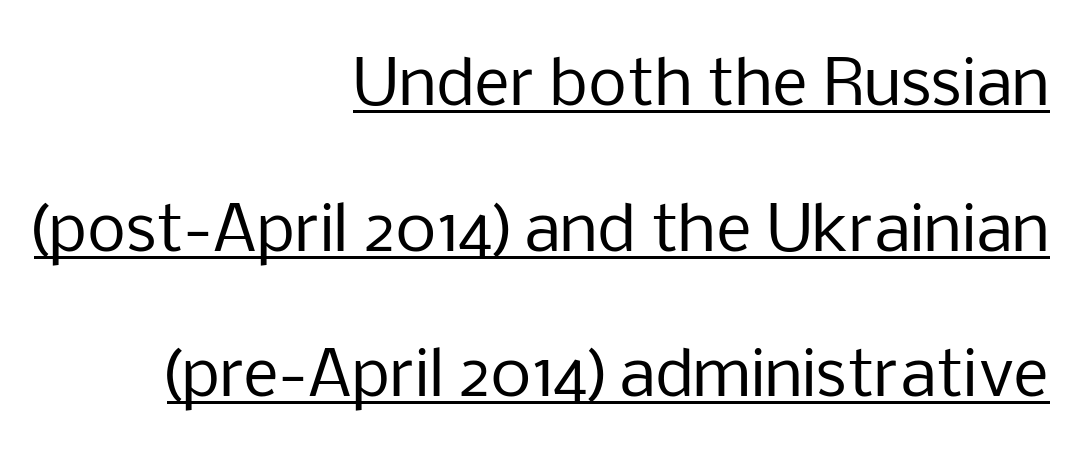
Q: Is the text bold? A: No.
Q: Is the text italic (slanted)? A: No, it is upright.
Q: Is the typeface a serif or a sans-serif typeface? A: Sans-serif.
Q: Is the text underlined? A: Yes.
Q: How is the paragraph aligned? A: Right-aligned.
Q: Is the spacing between letters normal or unusually wide? A: Normal.
Q: Is the spacing between lines tight, normal or loose? A: Loose.
Q: Width (condensed, normal, or wide)? A: Normal.
Q: Stroke contrast? A: Low.
Q: x-height? A: Medium.
Q: Monospaced? A: No.
